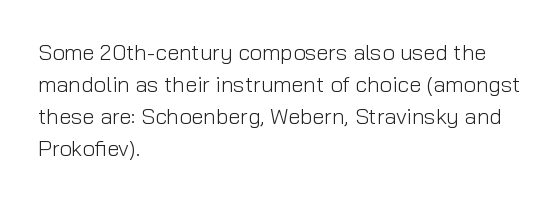
The image shows 22 px text type, upright; set left-aligned, normal line spacing (1.45x), normal letter spacing, not underlined.
